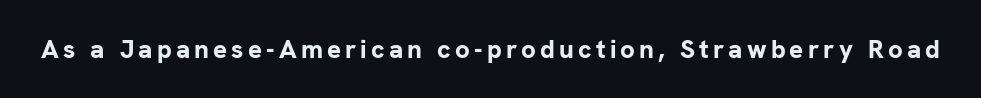
Q: Is the text bold? A: Yes.
Q: Is the text italic (slanted)? A: No, it is upright.
Q: Is the text underlined? A: No.
